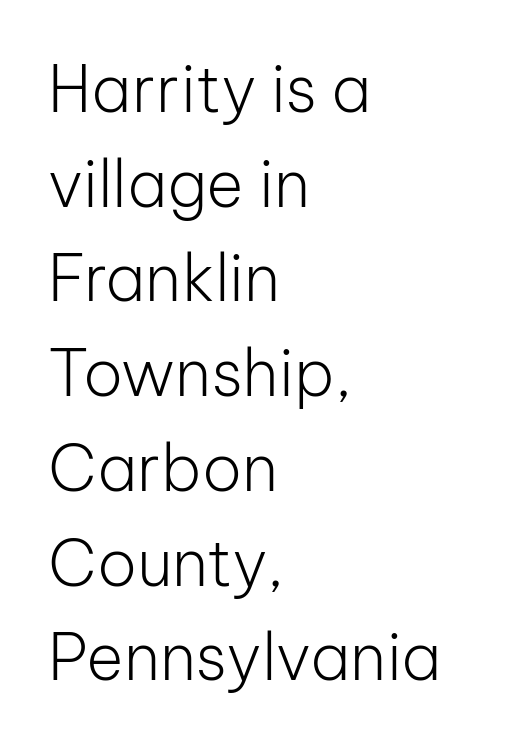
The image shows 64 px light sans-serif type, upright; set left-aligned, normal line spacing (1.48x), normal letter spacing, not underlined; low stroke contrast and a medium x-height.
